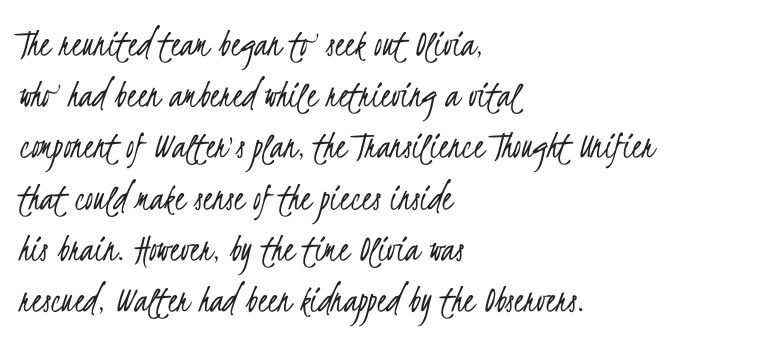
Q: Is the text bold? A: No.
Q: Is the typeface a serif or a sans-serif typeface? A: Sans-serif.
Q: Is the text underlined? A: No.
Q: How is the paragraph aligned? A: Left-aligned.
Q: Is the spacing between letters normal or unusually wide? A: Normal.
Q: Is the spacing between lines tight, normal or loose? A: Normal.
Q: Width (condensed, normal, or wide)? A: Condensed.
Q: Stroke contrast? A: Low.
Q: x-height? A: Small.
Q: Monospaced? A: No.
